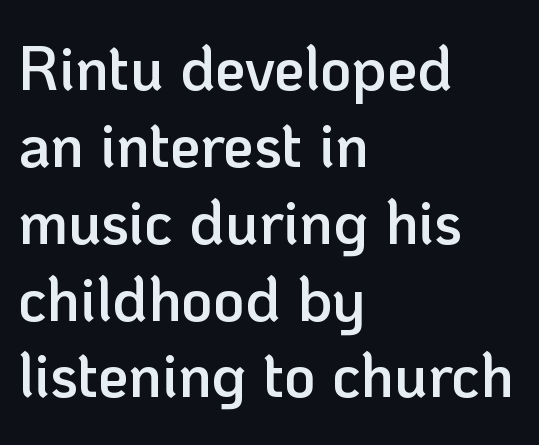
Q: Is the text bold? A: Semi-bold.
Q: Is the text italic (slanted)? A: No, it is upright.
Q: Is the typeface a serif or a sans-serif typeface? A: Sans-serif.
Q: Is the text underlined? A: No.
Q: How is the paragraph aligned? A: Left-aligned.
Q: Is the spacing between letters normal or unusually wide? A: Normal.
Q: Is the spacing between lines tight, normal or loose? A: Normal.
Q: Width (condensed, normal, or wide)? A: Normal.
Q: Stroke contrast? A: Low.
Q: x-height? A: Medium.
Q: Monospaced? A: No.
